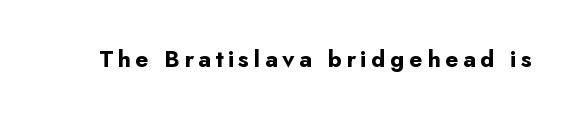
I'd describe the lettering as bold — thick and assertive. Quick note: underline off. It's the straight-up-and-down kind of type.
